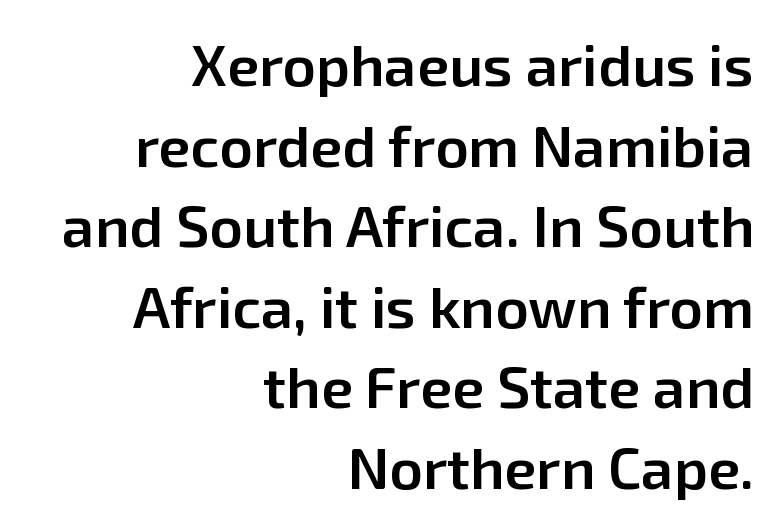
Do the letters lean? They stand straight. Slightly chunky letters — semibold, I'd say, not full bold. Each letter keeps its own natural width here, so spacing adapts to shape. Check where the strokes stop: nothing finishes them off — pure sans.
